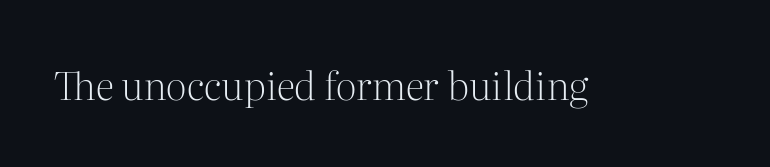
Posture: vertical. Here the designer chose a conventional face with non-uniform glyph widths. The horizontal fit of the characters is conventional and even. The weight tops out at a normal text grade. Descenders are the only things crossing below the line. Typographically, this falls in the serif category.
